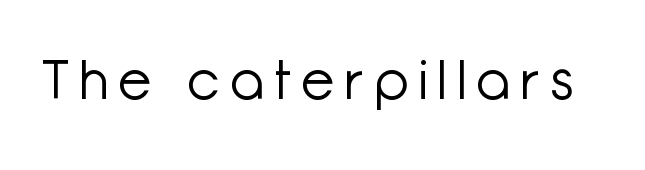
The letters look calm and open, with moderate or lighter stems. This sample has the flowing, uneven cadence of proportional lettering. The letters carry no serifs — their stems end cleanly without finishing strokes. The type is letterspaced generously, with wide tracking. Has an underline been added? It has not.
